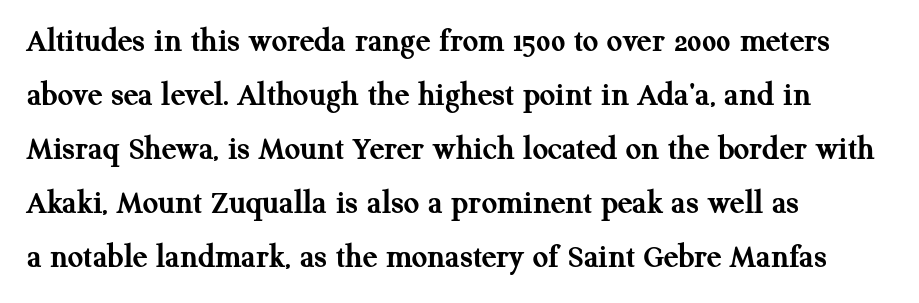
Spacing between characters is what you'd get straight out of the box. Horizontal bands of white between lines are of average thickness. As a designer I'd log this as weight 700, bold. Descenders hang freely into open space.
